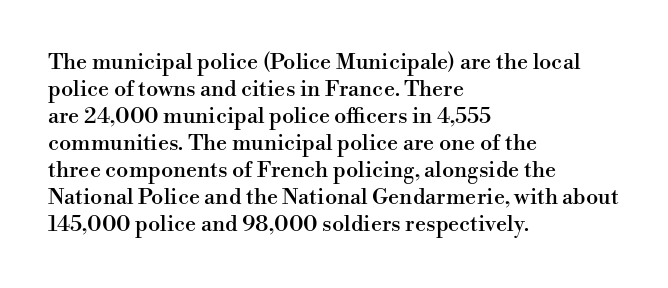
Q: Is the text italic (slanted)? A: No, it is upright.
Q: Is the text underlined? A: No.
Q: How is the paragraph aligned? A: Left-aligned.
Q: Is the spacing between letters normal or unusually wide? A: Normal.
